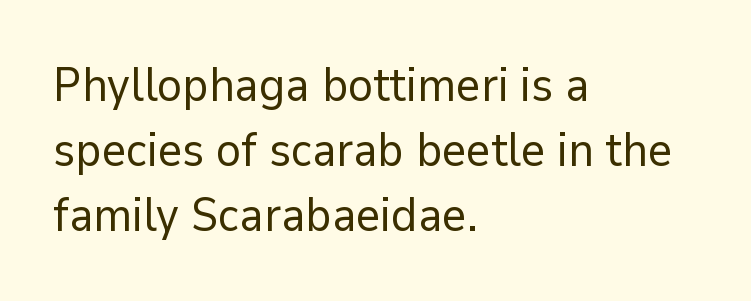
Q: Is the text bold? A: No.
Q: Is the text italic (slanted)? A: No, it is upright.
Q: Is the typeface a serif or a sans-serif typeface? A: Sans-serif.
Q: Is the text underlined? A: No.
Q: How is the paragraph aligned? A: Left-aligned.
Q: Is the spacing between letters normal or unusually wide? A: Normal.
Q: Is the spacing between lines tight, normal or loose? A: Normal.
Q: Width (condensed, normal, or wide)? A: Normal.
Q: Stroke contrast? A: Low.
Q: x-height? A: Medium.
Q: Monospaced? A: No.
